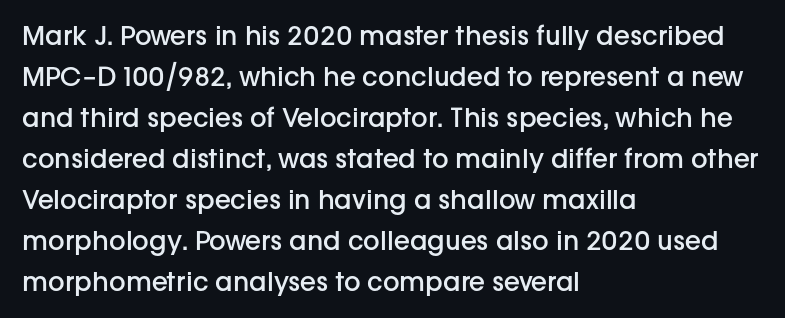
Q: Is the text bold? A: Semi-bold.
Q: Is the text italic (slanted)? A: No, it is upright.
Q: Is the text underlined? A: No.
Q: How is the paragraph aligned? A: Left-aligned.
Q: Is the spacing between letters normal or unusually wide? A: Normal.
Q: Is the spacing between lines tight, normal or loose? A: Normal.
